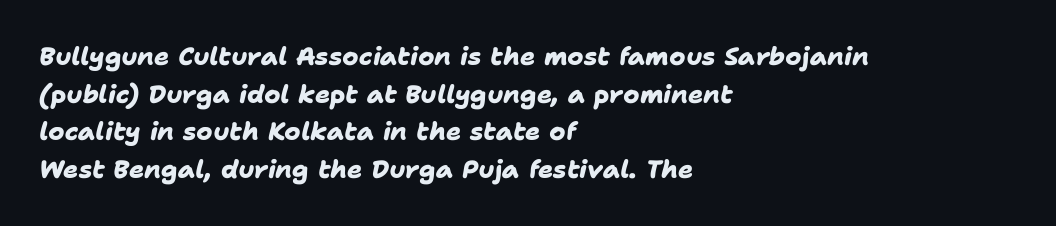
The image shows 25 px bold type; set left-aligned, normal line spacing (1.51x), normal letter spacing, not underlined.
